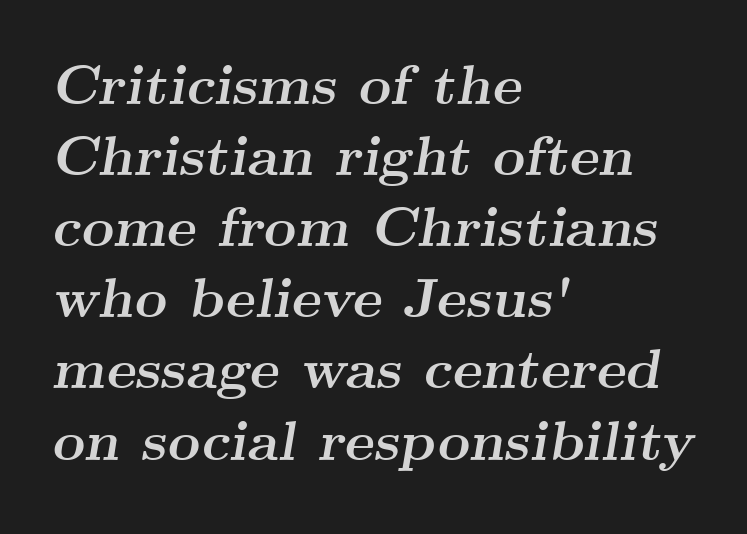
The image shows 56 px semibold, wide serif type, italic (leaning right); set left-aligned, normal line spacing (1.27x), normal letter spacing, not underlined; medium stroke contrast and a small x-height.
